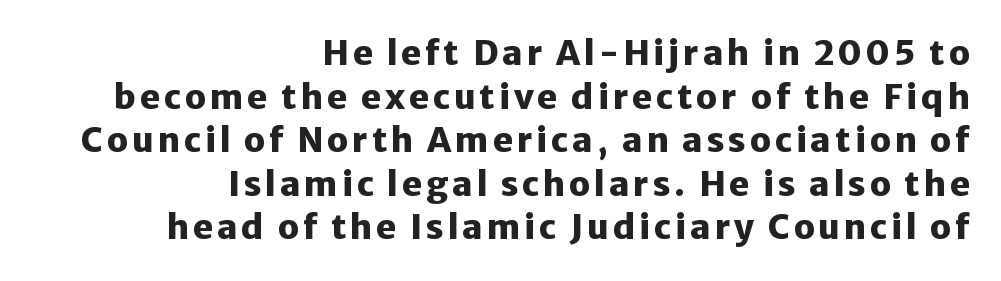
Every stem runs plumb, perpendicular to the baseline. Unlike a traditional serif, this face leaves its strokes unadorned. Each letter keeps its own natural width here, so spacing adapts to shape. Horizontal bands of white between lines are of average thickness. Heavy-handed strokes throughout: this text is bold.
